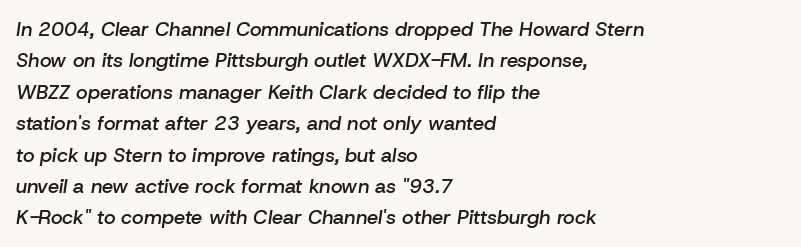
Its strokes are somewhat broadened, the hallmark of semibold type. Short note: letters normally spaced. Interline gaps are of average width in this sample. Typeset ragged right — the left edge is the straight one. Words float on clear page, feet unadorned.
